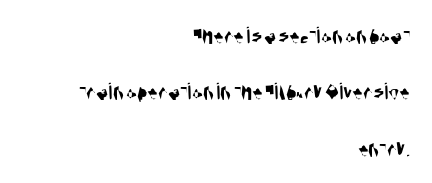
The image shows 25 px text type; set right-aligned, loose line spacing (2.26x), normal letter spacing, not underlined.
